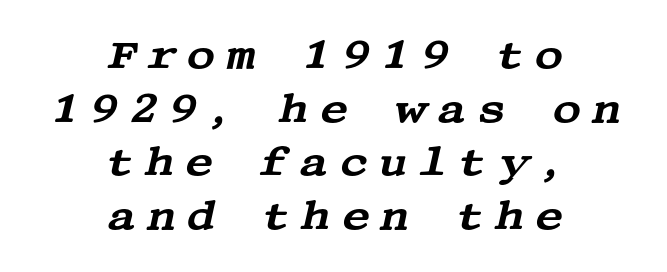
Observe the lean: these are italic letterforms. The glyphs in this specimen are seriffed. The passage is arranged like a title page — every line centered. The tracking jumps out immediately: characters are airy and widely separated. Honestly, there is no underline to notice here at all.
